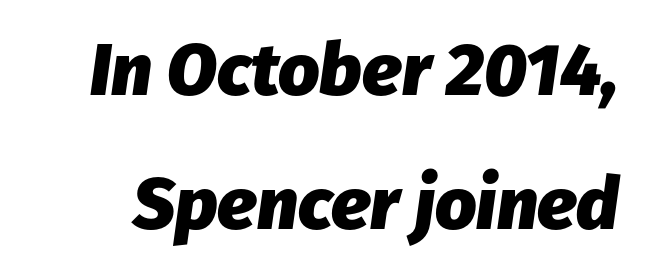
Every letter is thick-stroked: bold, no question. You could call the tracking neutral — neither tight nor loose. The typography opts for an oblique posture over an upright one. Has an underline been added? It has not. These lines are rendered in a variable-pitch font.
